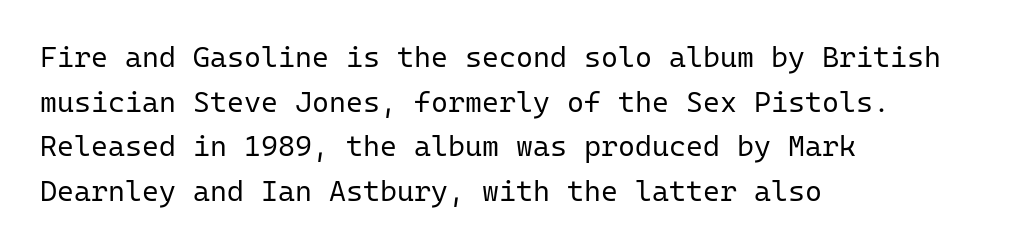
Q: Is the text bold? A: No.
Q: Is the text italic (slanted)? A: No, it is upright.
Q: Is the typeface a serif or a sans-serif typeface? A: Sans-serif.
Q: Is the text underlined? A: No.
Q: How is the paragraph aligned? A: Left-aligned.
Q: Is the spacing between letters normal or unusually wide? A: Normal.
Q: Is the spacing between lines tight, normal or loose? A: Normal.
Q: Width (condensed, normal, or wide)? A: Normal.
Q: Stroke contrast? A: Low.
Q: x-height? A: Medium.
Q: Monospaced? A: Yes.
